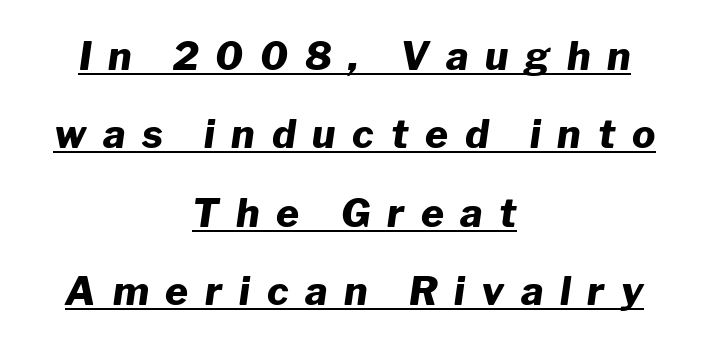
The image shows 39 px heavy type, italic (leaning right); set centered, loose line spacing (2.01x), unusually wide letter spacing (+0.43 em), underlined; low stroke contrast and a medium x-height.
